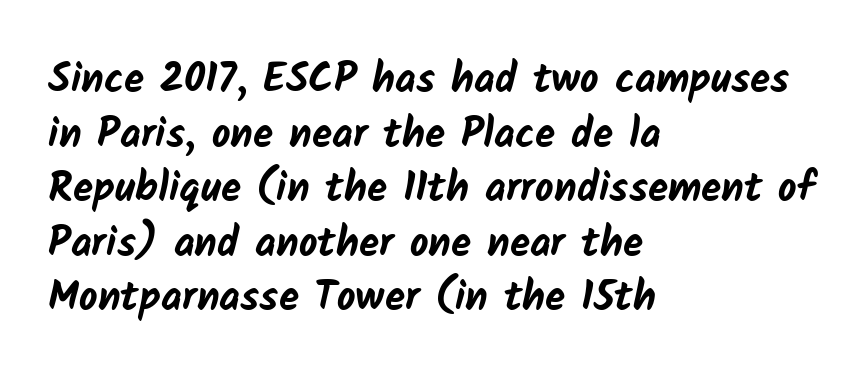
The image shows 41 px bold sans-serif type; set left-aligned, normal line spacing (1.33x), normal letter spacing, not underlined; low stroke contrast and a medium x-height.
